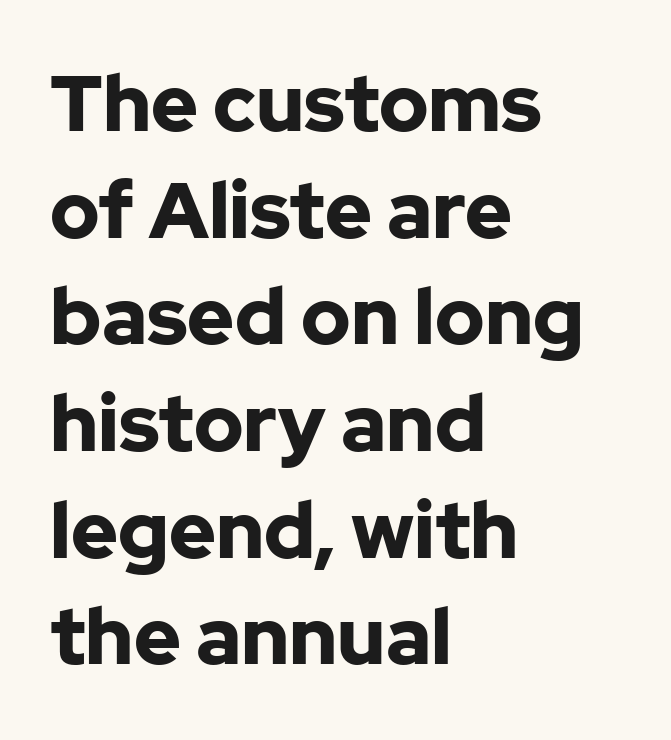
The rendering uses natural spacing where letterforms have individual widths. Characters remain perfectly vertical along every line. The horizontal fit of the characters is conventional and even. Interline gaps are of average width in this sample. Nobody drew a line under any word here.
